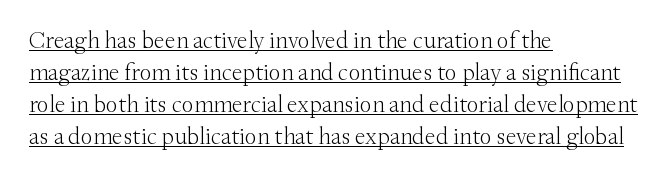
The image shows 24 px text type, upright; set left-aligned, normal line spacing (1.33x), normal letter spacing, underlined.
